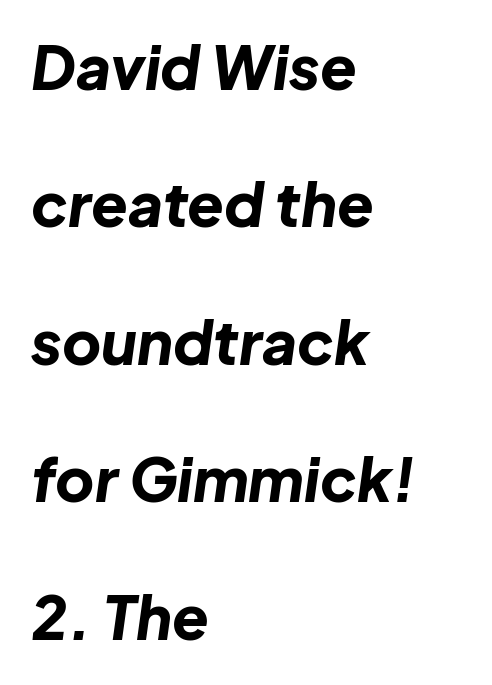
Quick note: interline space is abundant. The whole block is typeset with a tilt. This is heavy type, rendered in bold. Casual observation: everything's shoved over to the left. Each word holds together tightly as a unit, with standard inter-letter gaps. This sample has the flowing, uneven cadence of proportional lettering.
